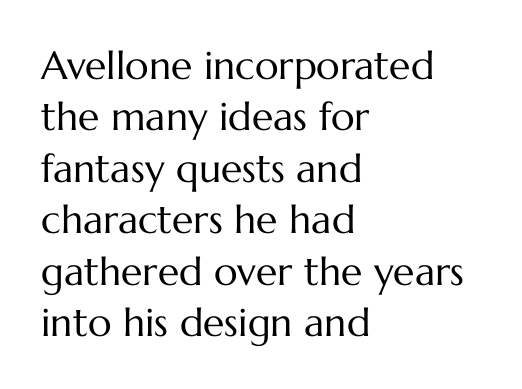
Compared with a centered layout, this one pins lines to the left instead. Each letter keeps its own natural width here, so spacing adapts to shape. The leading is moderate, giving the passage an even texture. The specimen reads as upright at a glance.
